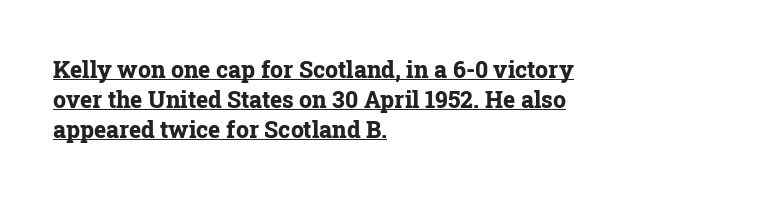
{"italic": "no", "bold": "yes", "underline": "yes", "align": "left", "line_spacing": "normal", "line_spacing_ratio": 1.3, "letter_spacing": "normal", "letter_spacing_em": 0.0, "glyph_px": 23}
